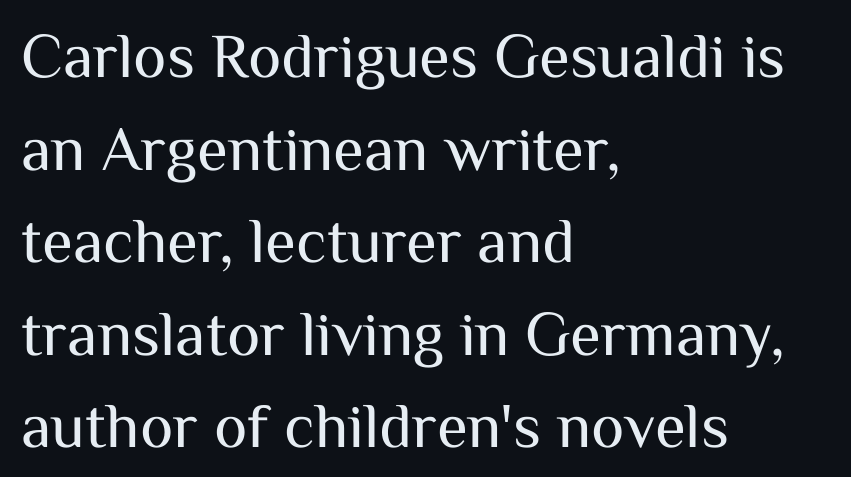
The image shows 63 px regular-weight sans-serif type, upright; set left-aligned, normal line spacing (1.47x), normal letter spacing, not underlined; medium stroke contrast and a medium x-height.
